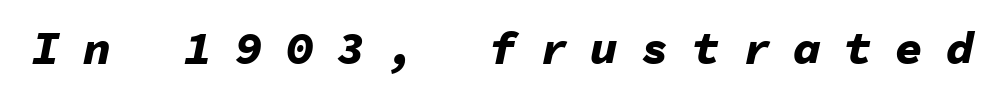
Q: Is the text bold? A: Yes.
Q: Is the text italic (slanted)? A: Yes, it leans right by about 11 degrees.
Q: Is the text underlined? A: No.
Q: Is the spacing between letters normal or unusually wide? A: Unusually wide.
Q: Width (condensed, normal, or wide)? A: Normal.
Q: Stroke contrast? A: Low.
Q: x-height? A: Medium.
Q: Monospaced? A: Yes.
